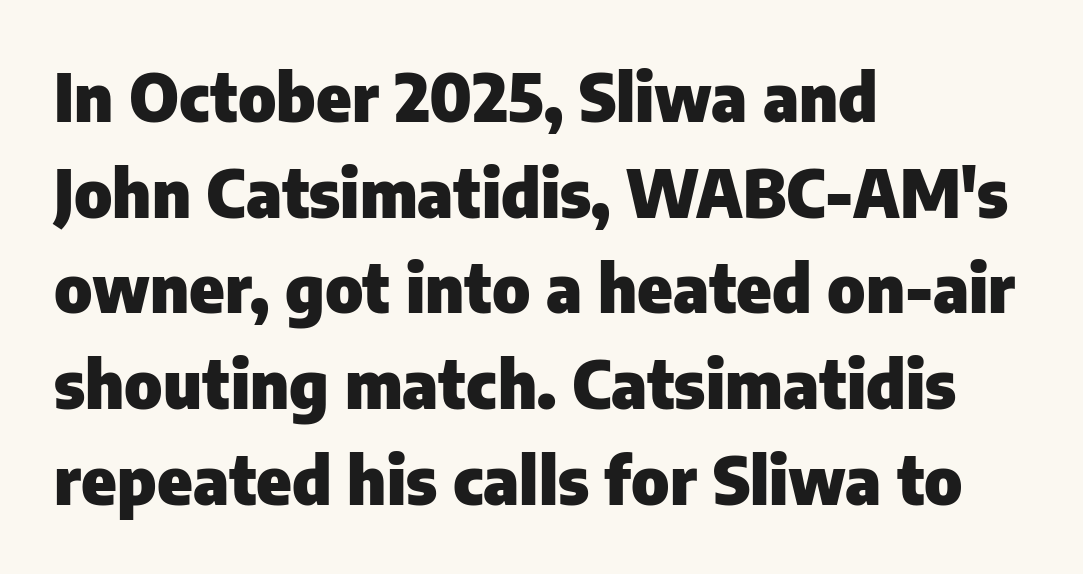
Has an underline been added? It has not. What stands out about the letter spacing? Nothing — it is the standard amount. The space between consecutive lines is moderate. The paragraph has a hard left edge and a soft right edge. The letters stand straight up with perfectly vertical stems.
